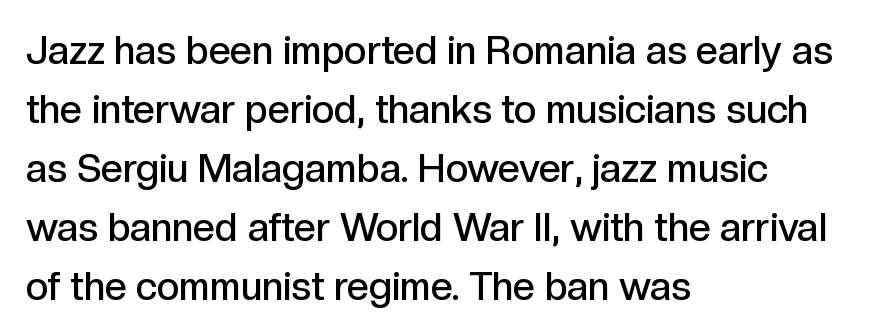
Q: Is the text bold? A: Semi-bold.
Q: Is the text italic (slanted)? A: No, it is upright.
Q: Is the typeface a serif or a sans-serif typeface? A: Sans-serif.
Q: Is the text underlined? A: No.
Q: How is the paragraph aligned? A: Left-aligned.
Q: Is the spacing between letters normal or unusually wide? A: Normal.
Q: Is the spacing between lines tight, normal or loose? A: Normal.
Q: Width (condensed, normal, or wide)? A: Normal.
Q: x-height? A: Medium.
Q: Monospaced? A: No.
